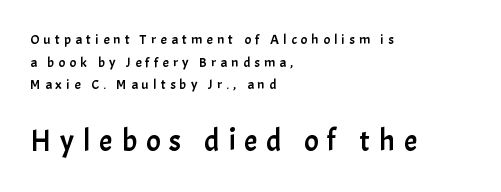
Has an underline been added? It has not. Looks like regular typesetting: each glyph gets only the width it needs. The face used here is rendered with a markedly widened letterfit. The axis of the letterforms is exactly vertical. The paragraph shown leans on its left margin. This sample keeps an unexceptional amount of space between lines.
